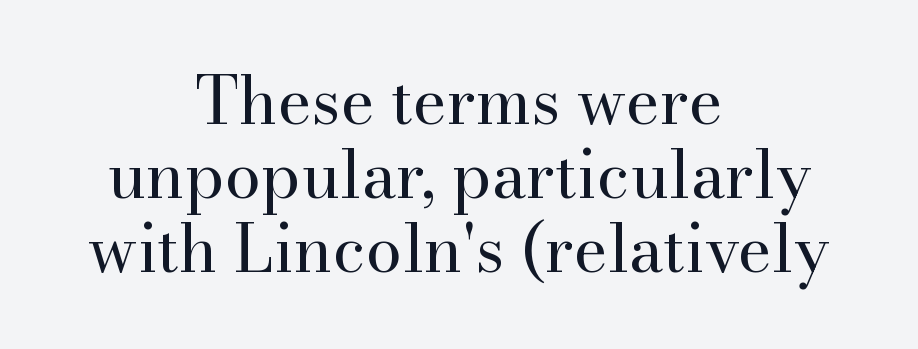
{"serif": "yes", "italic": "no", "bold": "no", "weight": "regular", "width": "normal", "stroke_contrast": "high", "x_height": "small", "monospaced": "no", "underline": "no", "align": "center", "line_spacing": "tight", "line_spacing_ratio": 1.14, "letter_spacing": "normal", "letter_spacing_em": 0.0, "glyph_px": 65}
